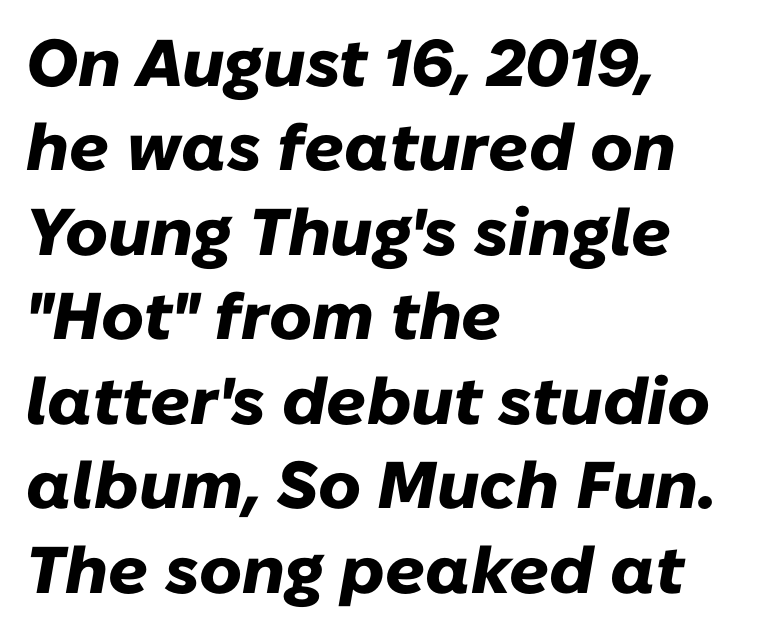
{"italic": "yes", "lean": "right", "slant_degrees": 10, "bold": "yes", "weight": "heavy", "width": "normal", "stroke_contrast": "low", "x_height": "medium", "monospaced": "no", "underline": "no", "align": "left", "line_spacing": "normal", "line_spacing_ratio": 1.28, "letter_spacing": "normal", "letter_spacing_em": 0.0, "glyph_px": 66}
